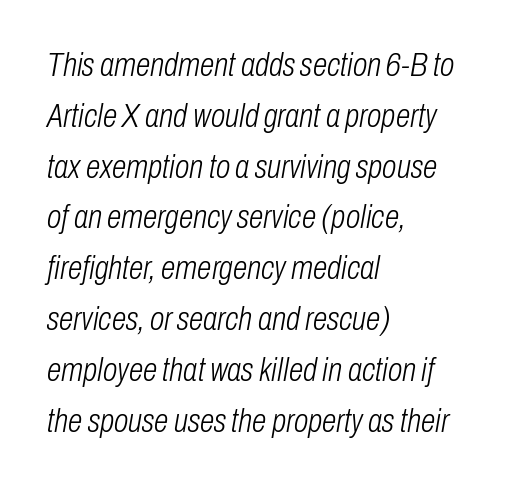
Q: Is the text bold? A: No.
Q: Is the text italic (slanted)? A: Yes, it leans right by about 10 degrees.
Q: Is the text underlined? A: No.
Q: How is the paragraph aligned? A: Left-aligned.
Q: Is the spacing between letters normal or unusually wide? A: Normal.
Q: Is the spacing between lines tight, normal or loose? A: Normal.
Q: Width (condensed, normal, or wide)? A: Condensed.
Q: Stroke contrast? A: Low.
Q: x-height? A: Medium.
Q: Monospaced? A: No.
